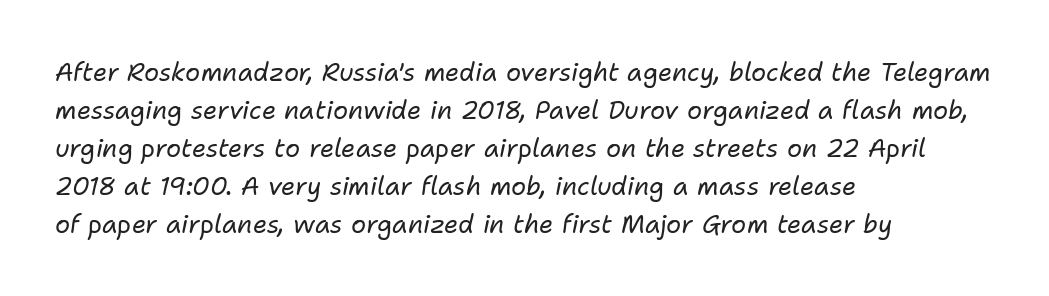
Q: Is the text bold? A: No.
Q: Is the text italic (slanted)? A: Yes, it leans right by about 11 degrees.
Q: Is the text underlined? A: No.
Q: How is the paragraph aligned? A: Left-aligned.
Q: Is the spacing between letters normal or unusually wide? A: Normal.
Q: Is the spacing between lines tight, normal or loose? A: Normal.
